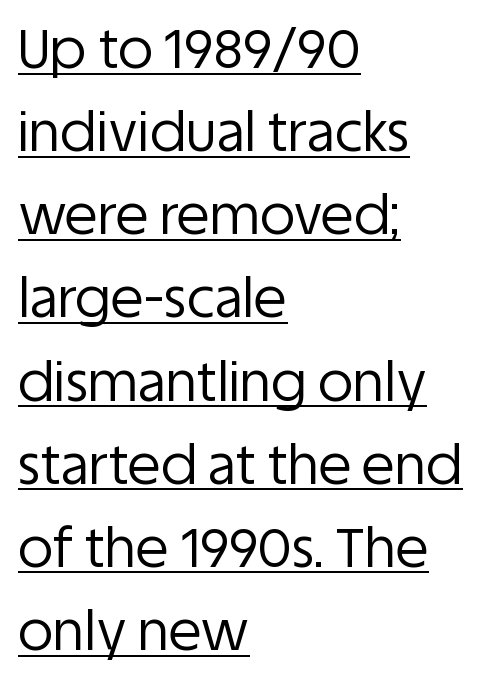
Each stroke keeps to a modest, everyday thickness or less. A typesetter would call this zero additional tracking. Does a line run under the words? Yes, clearly. Nope, not italic — everything's standing straight. Varying glyph widths throughout — classic text-font behaviour. Honestly, the row spacing looks completely unremarkable.
